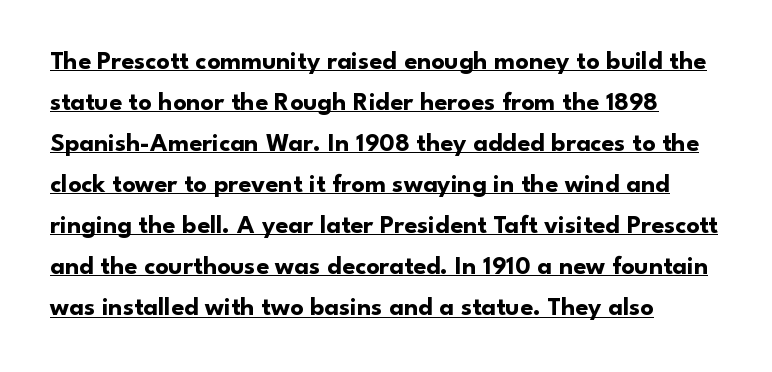
Q: Is the text bold? A: Yes.
Q: Is the text italic (slanted)? A: No, it is upright.
Q: Is the text underlined? A: Yes.
Q: How is the paragraph aligned? A: Left-aligned.
Q: Is the spacing between letters normal or unusually wide? A: Normal.
Q: Is the spacing between lines tight, normal or loose? A: Normal.
